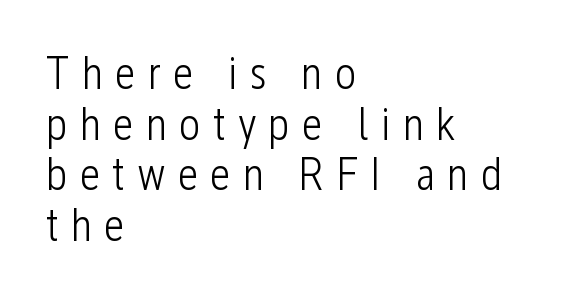
{"serif": "no", "italic": "no", "bold": "no", "weight": "light", "width": "condensed", "stroke_contrast": "low", "x_height": "medium", "monospaced": "no", "underline": "no", "align": "left", "line_spacing": "tight", "line_spacing_ratio": 1.1, "letter_spacing": "wide", "letter_spacing_em": 0.26, "glyph_px": 46}
